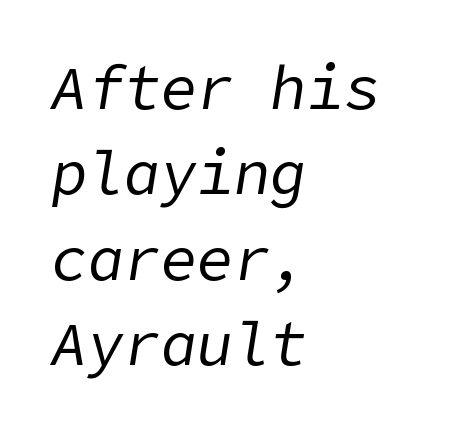
The image shows 61 px regular-weight type, italic (leaning right); set left-aligned, normal line spacing (1.4x), normal letter spacing, not underlined; low stroke contrast and a medium x-height.
